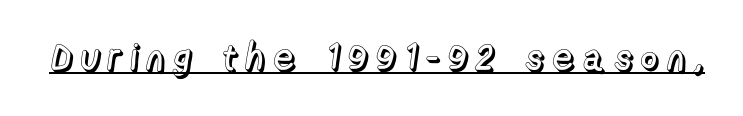
The image shows 37 px text type; set underlined; a medium x-height.
